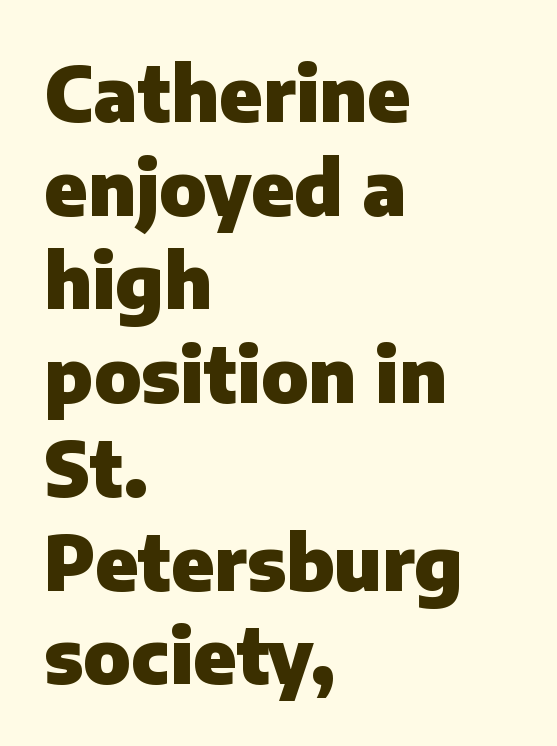
Descenders are the only things crossing below the line. One glance says typical: line gaps are just what's usual. These words are printed bold, with thick strokes throughout. These lines stack with their left ends in a neat column. Stroke terminals: plain, sans-serif. Students, note that the glyphs here touch the page at normal intervals.
